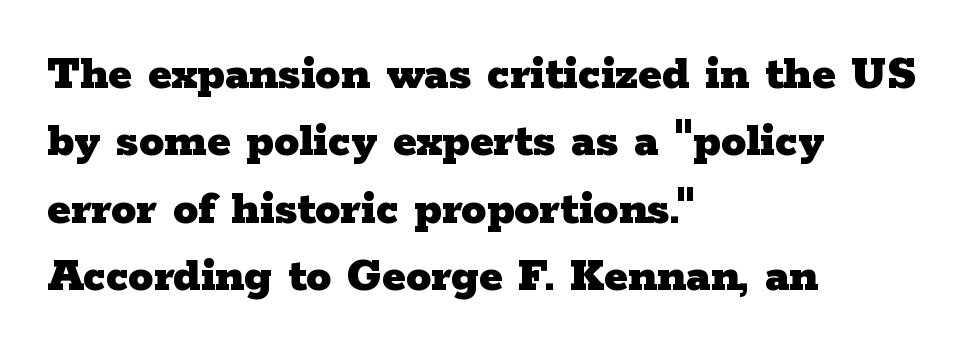
Q: Is the text bold? A: Yes.
Q: Is the text italic (slanted)? A: No, it is upright.
Q: Is the typeface a serif or a sans-serif typeface? A: Serif.
Q: Is the text underlined? A: No.
Q: How is the paragraph aligned? A: Left-aligned.
Q: Is the spacing between letters normal or unusually wide? A: Normal.
Q: Is the spacing between lines tight, normal or loose? A: Normal.
Q: Width (condensed, normal, or wide)? A: Wide.
Q: Stroke contrast? A: Low.
Q: x-height? A: Medium.
Q: Monospaced? A: No.
